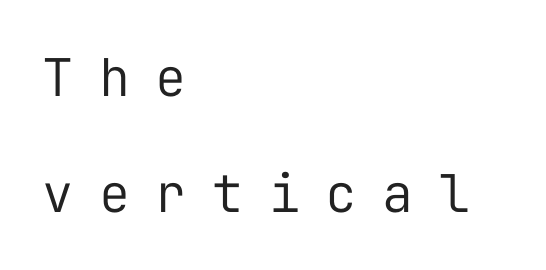
Q: Is the text bold? A: No.
Q: Is the text italic (slanted)? A: No, it is upright.
Q: Is the typeface a serif or a sans-serif typeface? A: Sans-serif.
Q: Is the text underlined? A: No.
Q: How is the paragraph aligned? A: Left-aligned.
Q: Is the spacing between letters normal or unusually wide? A: Unusually wide.
Q: Is the spacing between lines tight, normal or loose? A: Loose.
Q: Width (condensed, normal, or wide)? A: Normal.
Q: Stroke contrast? A: Low.
Q: x-height? A: Medium.
Q: Monospaced? A: Yes.
